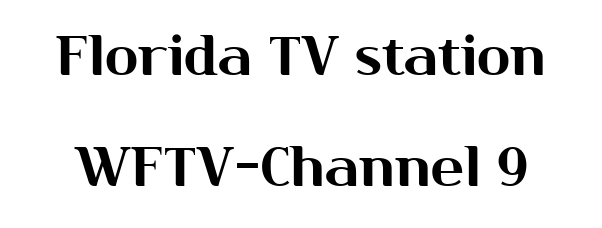
Type style note: lacks serifs. You could not count columns in this text — the font is proportionally spaced. Bare-footed words on every line. One glance says open: line gaps are wider than usual. The gaps between neighbouring characters are ordinary and unremarkable. Notice how the stems are strictly vertical — no italics here.
